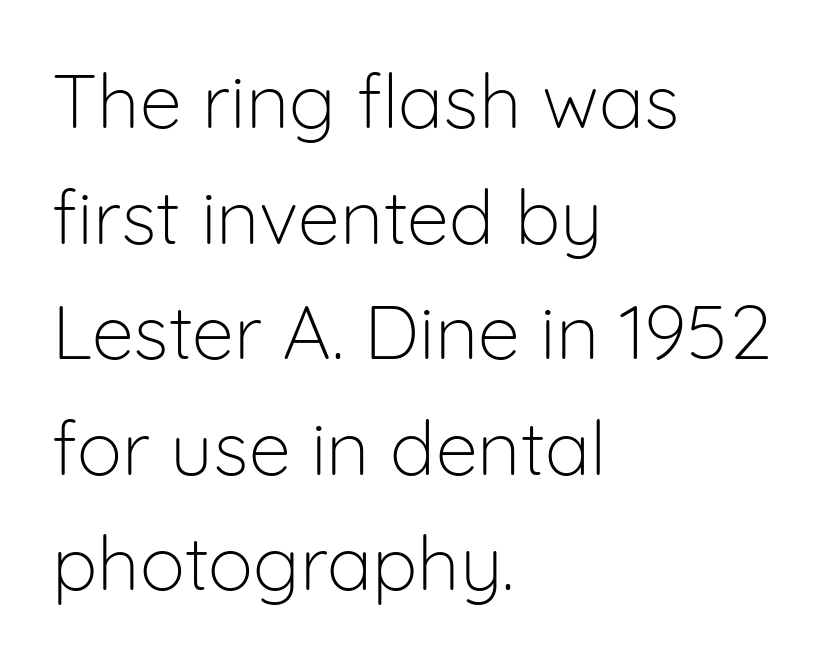
This is sans-serif lettering, the kind often seen on screens and signage. Each letter keeps its own natural width here, so spacing adapts to shape. The font sits on the lighter half of the weight spectrum, regular included. Interline gaps are of average width in this sample. This is the regular roman posture of the typeface. Students, note that the glyphs here touch the page at normal intervals.
